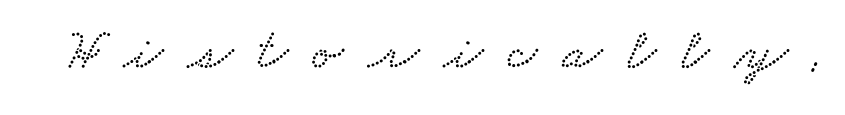
Q: Is the text underlined? A: No.
Q: Is the spacing between letters normal or unusually wide? A: Unusually wide.
Q: Width (condensed, normal, or wide)? A: Wide.
Q: Stroke contrast? A: Low.
Q: x-height? A: Small.
Q: Monospaced? A: No.
